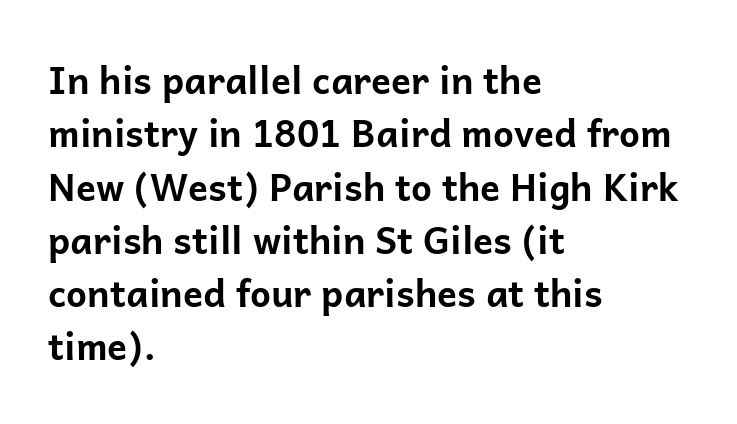
Q: Is the text bold? A: Yes.
Q: Is the text italic (slanted)? A: No, it is upright.
Q: Is the typeface a serif or a sans-serif typeface? A: Sans-serif.
Q: Is the text underlined? A: No.
Q: How is the paragraph aligned? A: Left-aligned.
Q: Is the spacing between letters normal or unusually wide? A: Normal.
Q: Is the spacing between lines tight, normal or loose? A: Normal.
Q: Width (condensed, normal, or wide)? A: Normal.
Q: Stroke contrast? A: Low.
Q: x-height? A: Medium.
Q: Monospaced? A: No.
